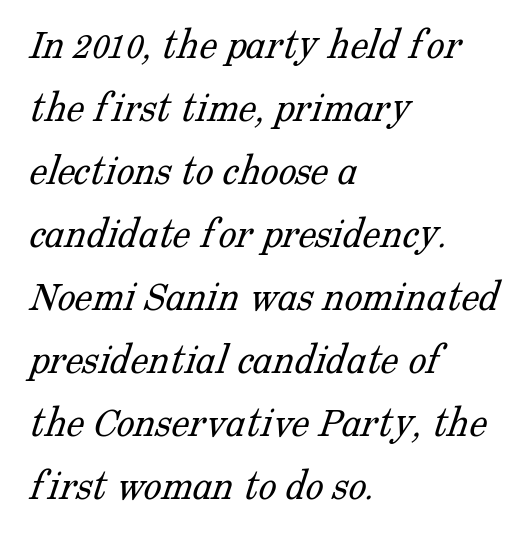
The letters sit at their default tracking, neither squeezed nor spread. Note the varied advance widths — an 'i' is clearly narrower than an 'm'. Descenders hang freely into open space. Are there feet on the stems? There are — it's a serif. The typesetter chose a ragged-right arrangement here. Letters have the restrained weight of plain body copy at most.
